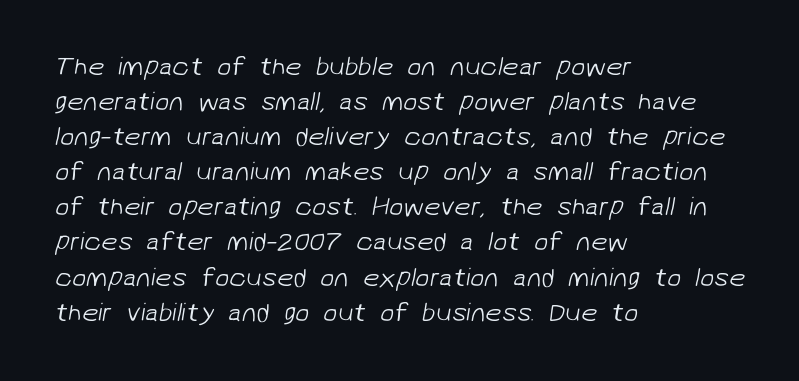
The image shows 26 px text type; set left-aligned, normal line spacing (1.35x), normal letter spacing, not underlined.
